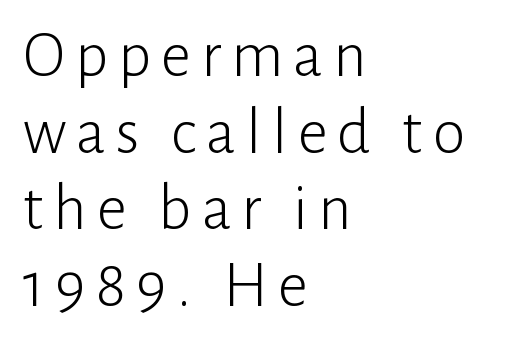
The image shows 66 px light sans-serif type, upright; set left-aligned, line spacing 1.16x, not underlined; low stroke contrast and a medium x-height.
